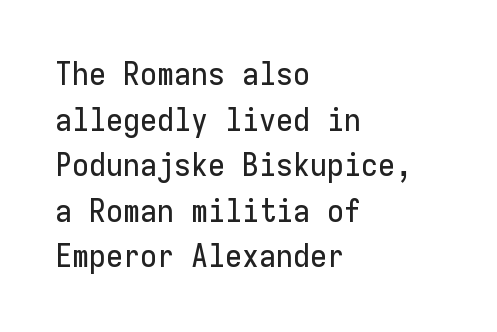
{"serif": "no", "italic": "no", "width": "normal", "stroke_contrast": "low", "x_height": "medium", "monospaced": "yes", "underline": "no", "align": "left", "line_spacing": "normal", "line_spacing_ratio": 1.47, "letter_spacing": "normal", "letter_spacing_em": 0.0, "glyph_px": 31}
